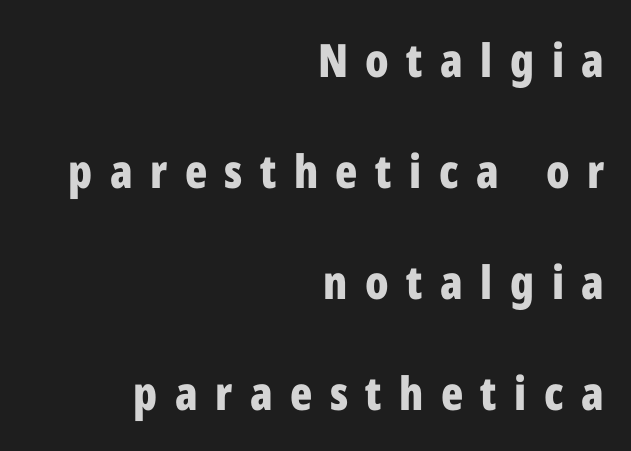
These lines have a slow, spaced-out rhythm from letter to letter. These lines stack with their right ends in a neat column. In terms of leading, this rendering errs on the spacious side. Think of a printed novel: that variable character pitch is what you see here.
